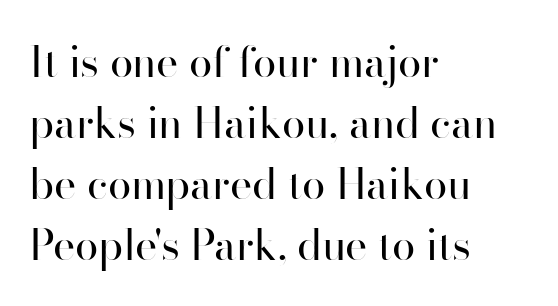
The image shows 42 px regular-weight sans-serif type, upright; set left-aligned, normal line spacing (1.45x), normal letter spacing, not underlined; high stroke contrast and a small x-height.
